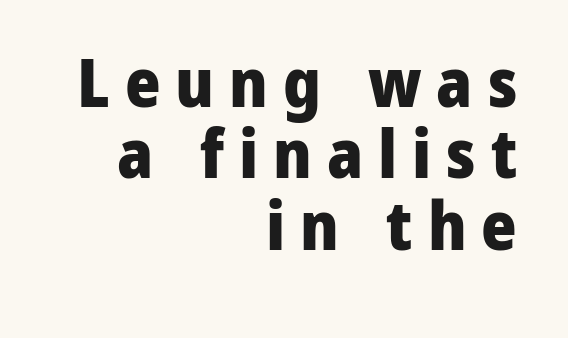
Line spacing here is tight. There is plenty of visible air inserted between adjacent glyphs. This sample uses an upright cut, with every glyph sitting square on the baseline. These lines are set flush right with a ragged left edge.
